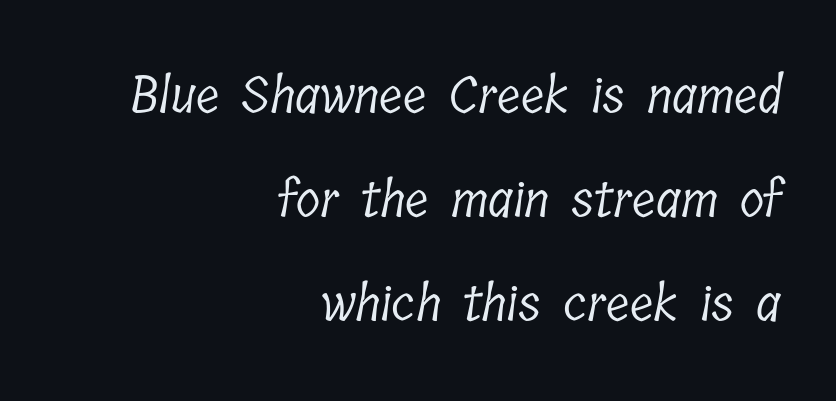
The gaps between neighbouring characters are ordinary and unremarkable. Descenders hang freely into open space. The passage shown is not bold in any degree. The rendering uses natural spacing where letterforms have individual widths. Regarding leading, the lines here are spaced well apart. The passage shown is typeset with a serif family.
